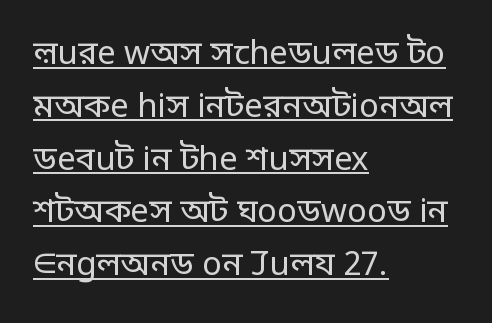
Does the lettering tilt? It doesn't — this is upright. This rendering uses left alignment, leaving the right contour irregular. This sample uses a sans-serif face. These characters rest on top of a visible drawn line. Leading matches the norm, producing a regular column.
